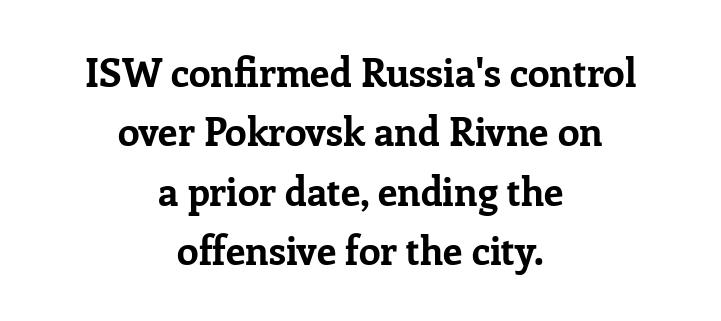
The letters advance in unequal steps, a hallmark of proportional type. These words are printed bold, with thick strokes throughout. The leading is moderate, giving the passage an even texture. Here the glyphs are tracked normally, forming tight word shapes. The glyphs are unaccompanied by any horizontal stroke below them. Every character sits straight up, as roman type does.
